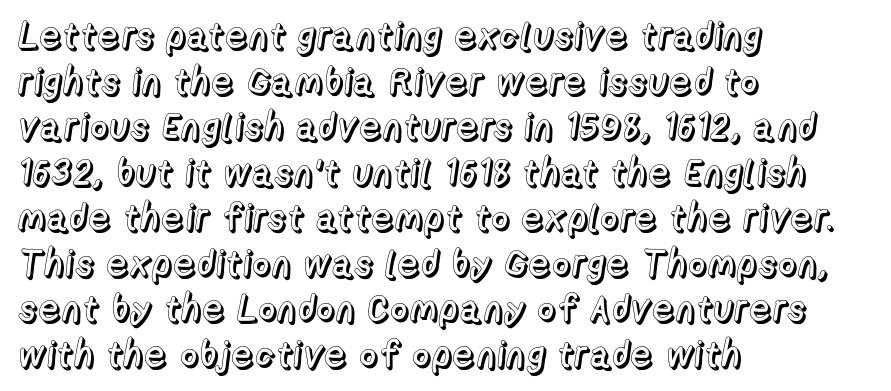
{"width": "normal", "x_height": "medium", "monospaced": "no", "underline": "no", "align": "left", "line_spacing_ratio": 1.23, "letter_spacing": "normal", "letter_spacing_em": 0.0, "glyph_px": 37}
